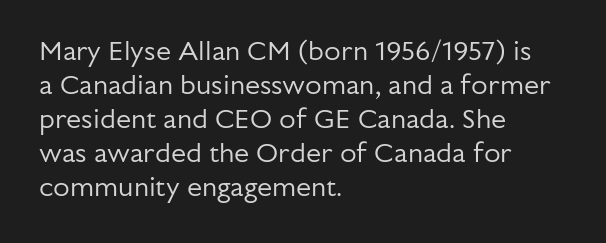
The image shows 27 px text type, upright; set left-aligned, normal line spacing (1.26x), normal letter spacing, not underlined.
